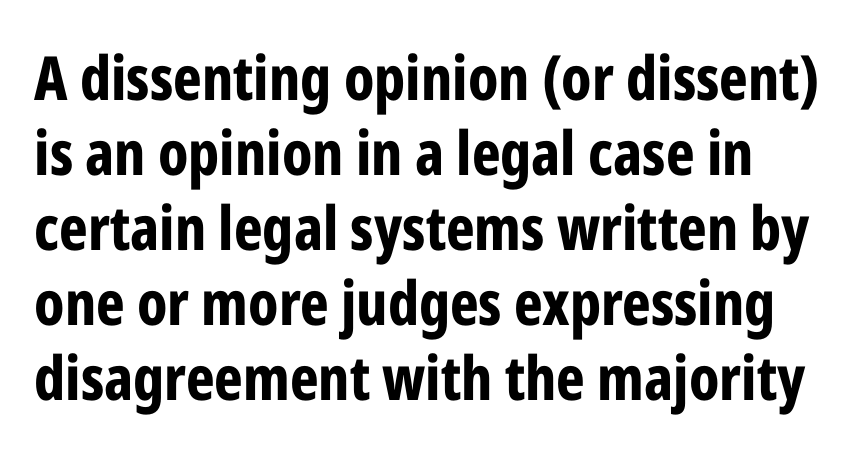
Q: Is the text bold? A: Yes.
Q: Is the text italic (slanted)? A: No, it is upright.
Q: Is the typeface a serif or a sans-serif typeface? A: Sans-serif.
Q: Is the text underlined? A: No.
Q: Is the spacing between letters normal or unusually wide? A: Normal.
Q: Width (condensed, normal, or wide)? A: Condensed.
Q: Stroke contrast? A: Low.
Q: x-height? A: Medium.
Q: Monospaced? A: No.
